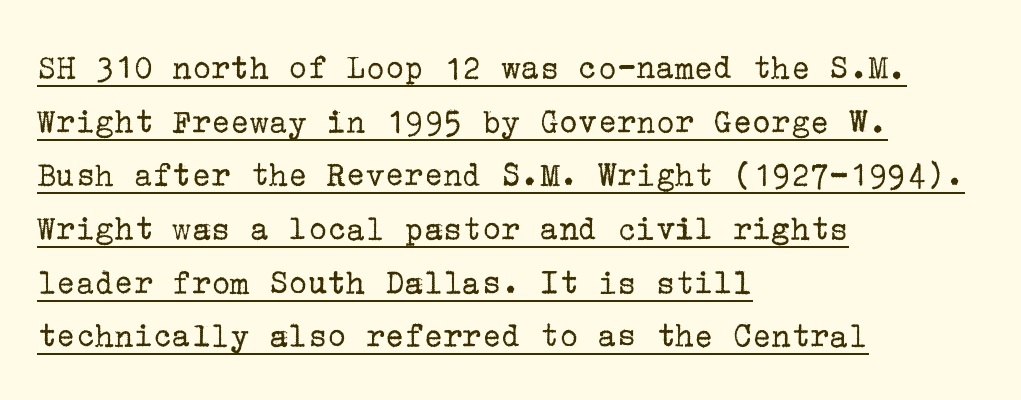
The image shows 36 px regular-weight serif type, upright; set left-aligned, normal line spacing (1.49x), normal letter spacing, underlined; low stroke contrast and a medium x-height.
